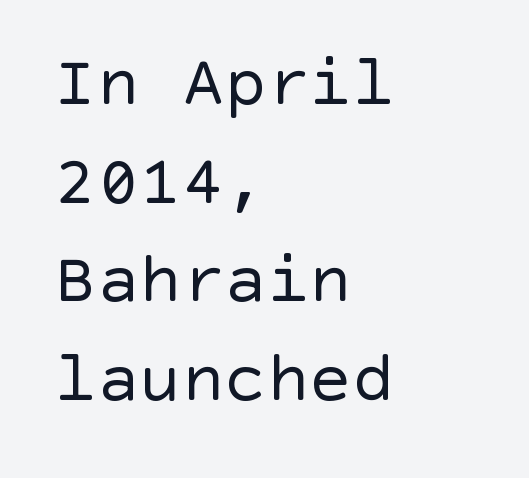
This sample keeps an unexceptional amount of space between lines. Weight: not bold — regular or lighter. Has an underline been added? It has not. This is the regular roman posture of the typeface. Check where the strokes stop: nothing finishes them off — pure sans. Between one letter and the next there's only the usual sliver of space.
